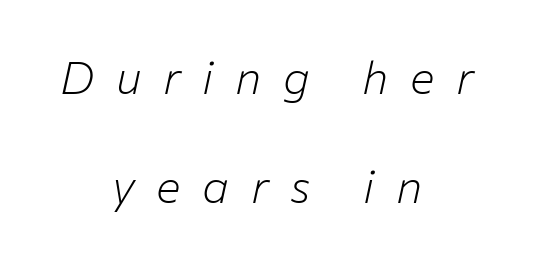
{"italic": "yes", "lean": "right", "slant_degrees": 12, "bold": "no", "weight": "light", "width": "normal", "stroke_contrast": "low", "x_height": "medium", "monospaced": "no", "underline": "no", "align": "center", "line_spacing": "loose", "line_spacing_ratio": 2.37, "letter_spacing": "wide", "letter_spacing_em": 0.47, "glyph_px": 46}
